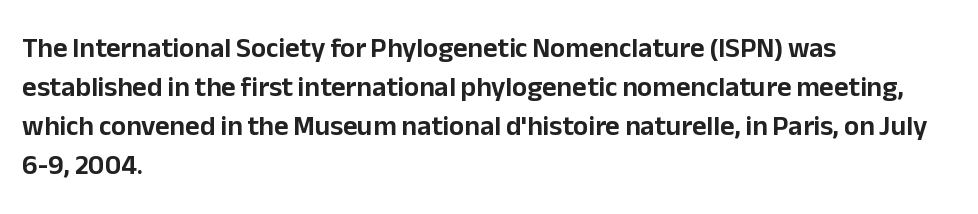
Q: Is the text italic (slanted)? A: No, it is upright.
Q: Is the typeface a serif or a sans-serif typeface? A: Sans-serif.
Q: Is the text underlined? A: No.
Q: How is the paragraph aligned? A: Left-aligned.
Q: Is the spacing between letters normal or unusually wide? A: Normal.
Q: Is the spacing between lines tight, normal or loose? A: Normal.
Q: Width (condensed, normal, or wide)? A: Normal.
Q: Stroke contrast? A: Low.
Q: x-height? A: Medium.
Q: Monospaced? A: No.
